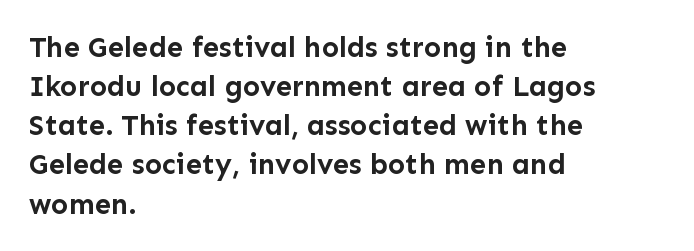
{"serif": "no", "italic": "no", "bold": "yes", "weight": "semibold", "width": "normal", "stroke_contrast": "low", "x_height": "medium", "monospaced": "no", "underline": "no", "align": "left", "line_spacing": "normal", "line_spacing_ratio": 1.35, "letter_spacing": "normal", "letter_spacing_em": 0.0, "glyph_px": 29}
